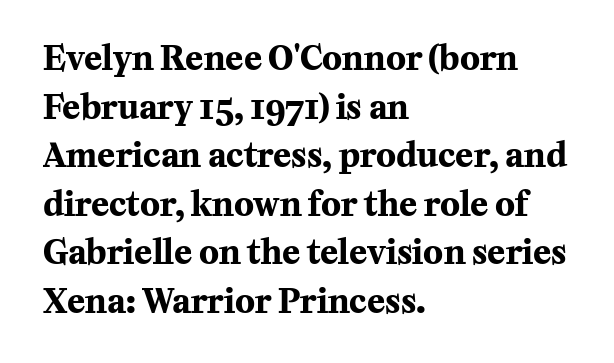
Q: Is the text bold? A: Yes.
Q: Is the text italic (slanted)? A: No, it is upright.
Q: Is the typeface a serif or a sans-serif typeface? A: Serif.
Q: Is the text underlined? A: No.
Q: How is the paragraph aligned? A: Left-aligned.
Q: Is the spacing between letters normal or unusually wide? A: Normal.
Q: Is the spacing between lines tight, normal or loose? A: Normal.
Q: Width (condensed, normal, or wide)? A: Normal.
Q: Stroke contrast? A: Medium.
Q: x-height? A: Medium.
Q: Monospaced? A: No.
